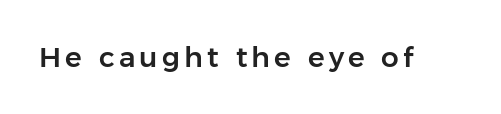
{"serif": "no", "italic": "no", "width": "normal", "stroke_contrast": "low", "x_height": "medium", "monospaced": "no", "underline": "no", "glyph_px": 28}
